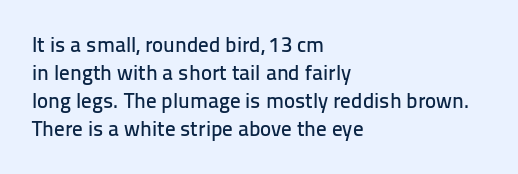
If you measured baseline to baseline, you'd find a middling distance. Descenders are the only things crossing below the line. The lines in this sample share a left origin and differ only in where they stop. Letter spacing: default. Quick note: not italic, upright.
